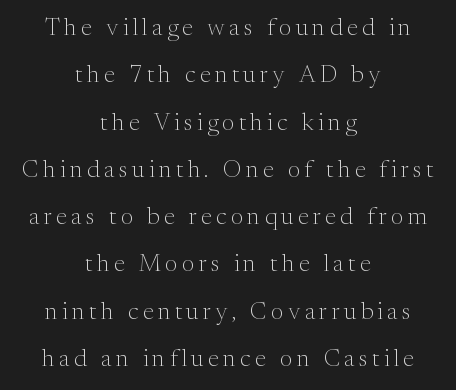
{"italic": "no", "bold": "no", "underline": "no", "align": "center", "line_spacing": "loose", "line_spacing_ratio": 1.97, "glyph_px": 24}
